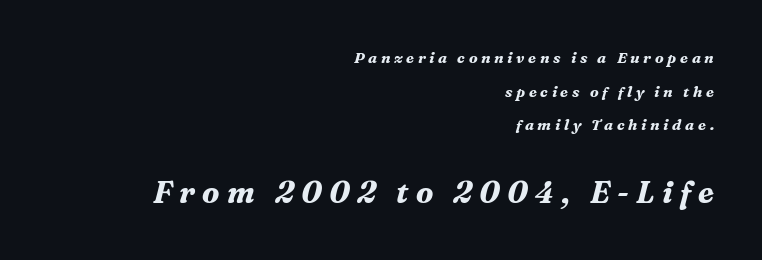
The text block is weighted toward the right margin, trailing off unevenly leftward. Scale increases going downward across the two blocks. Short note: letters widely spaced. What kind of face is this? One with serifs. Airy leading. Style check: oblique.
